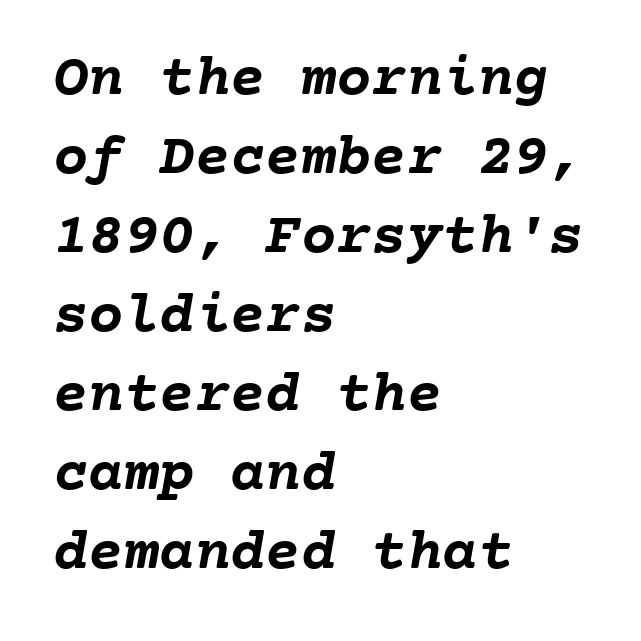
Q: Is the text bold? A: Yes.
Q: Is the text underlined? A: No.
Q: How is the paragraph aligned? A: Left-aligned.
Q: Is the spacing between letters normal or unusually wide? A: Normal.
Q: Is the spacing between lines tight, normal or loose? A: Normal.
Q: Width (condensed, normal, or wide)? A: Normal.
Q: Stroke contrast? A: Low.
Q: x-height? A: Medium.
Q: Monospaced? A: Yes.
